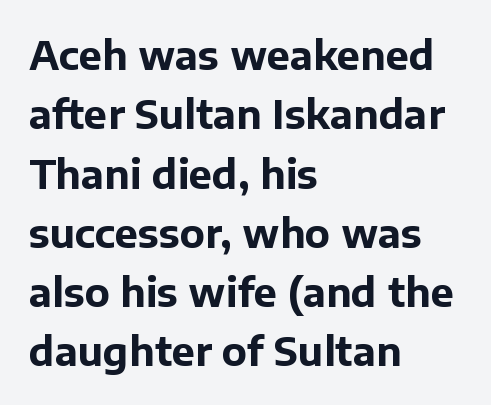
Q: Is the text bold? A: Yes.
Q: Is the text italic (slanted)? A: No, it is upright.
Q: Is the typeface a serif or a sans-serif typeface? A: Sans-serif.
Q: Is the text underlined? A: No.
Q: How is the paragraph aligned? A: Left-aligned.
Q: Is the spacing between letters normal or unusually wide? A: Normal.
Q: Is the spacing between lines tight, normal or loose? A: Normal.
Q: Width (condensed, normal, or wide)? A: Normal.
Q: Stroke contrast? A: Low.
Q: x-height? A: Medium.
Q: Monospaced? A: No.
